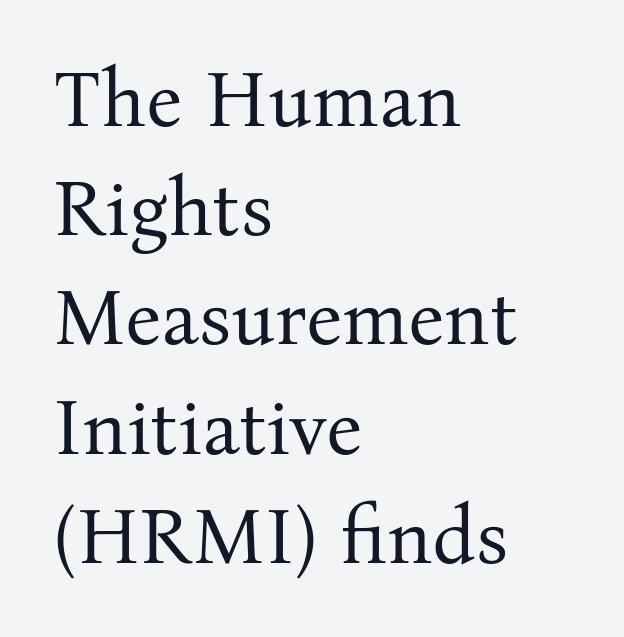
Q: Is the text bold? A: No.
Q: Is the text italic (slanted)? A: No, it is upright.
Q: Is the typeface a serif or a sans-serif typeface? A: Serif.
Q: Is the text underlined? A: No.
Q: How is the paragraph aligned? A: Left-aligned.
Q: Is the spacing between letters normal or unusually wide? A: Normal.
Q: Is the spacing between lines tight, normal or loose? A: Normal.
Q: Width (condensed, normal, or wide)? A: Normal.
Q: Stroke contrast? A: Medium.
Q: x-height? A: Medium.
Q: Monospaced? A: No.
